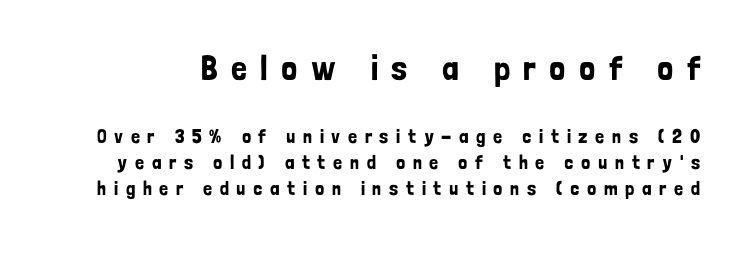
{"serif": "no", "italic": "no", "width": "condensed", "stroke_contrast": "low", "x_height": "medium", "monospaced": "no", "underline": "no", "line_spacing": "normal", "line_spacing_ratio": 1.31, "letter_spacing": "wide", "letter_spacing_em": 0.38, "larger_block": "first", "size_ratio": 1.75, "glyph_px": 35}
